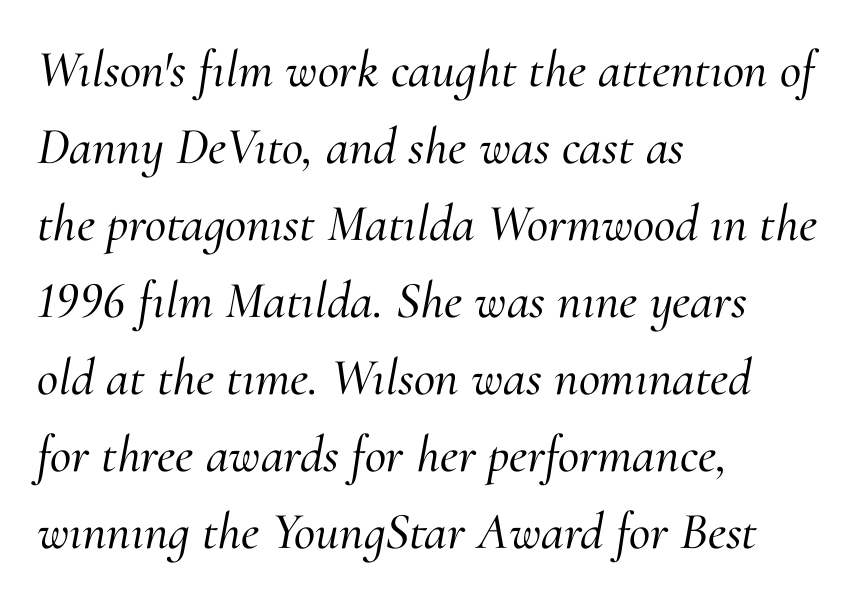
Descenders are the only things crossing below the line. Visually the block forms a straight wall on the left and a jagged coastline on the right. These lines are rendered in a variable-pitch font. Notice how descenders clear the ascenders below comfortably — that's standard leading. Nobody touched the tracking dial on this one.
